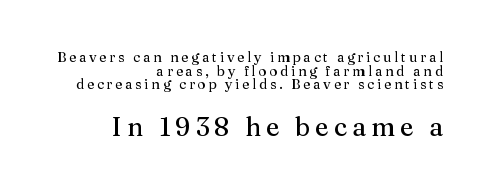
Q: Is the text italic (slanted)? A: No, it is upright.
Q: Is the text underlined? A: No.
Q: How is the paragraph aligned? A: Right-aligned.
Q: Is the spacing between lines tight, normal or loose? A: Tight.
Q: Which block of text is set in a larger size, the first (top) or the second (bottom)? A: The second (bottom) one.
